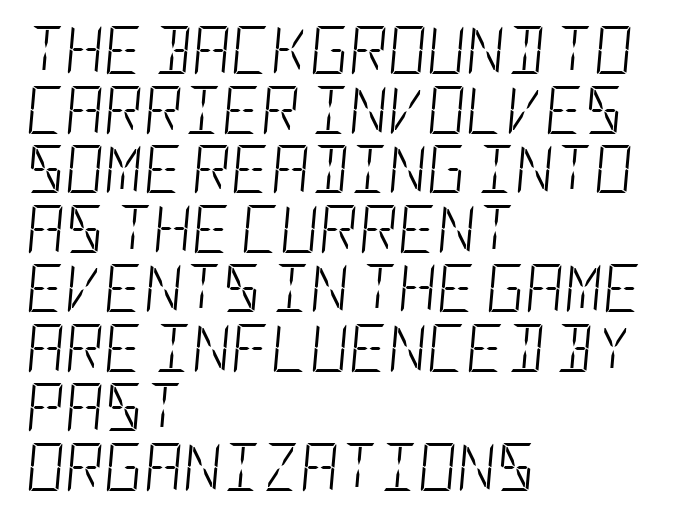
{"italic": "yes", "lean": "right", "slant_degrees": 5, "bold": "no", "weight": "light", "width": "condensed", "stroke_contrast": "low", "x_height": "large", "underline": "no", "align": "left", "line_spacing_ratio": 1.24, "letter_spacing": "normal", "letter_spacing_em": 0.0, "glyph_px": 48}
